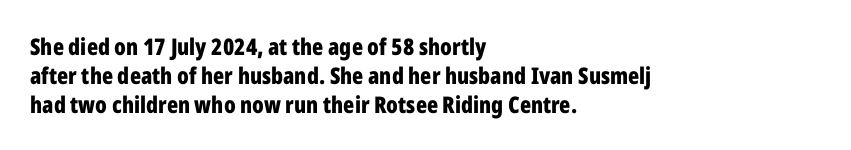
Q: Is the text bold? A: Yes.
Q: Is the text italic (slanted)? A: No, it is upright.
Q: Is the text underlined? A: No.
Q: How is the paragraph aligned? A: Left-aligned.
Q: Is the spacing between letters normal or unusually wide? A: Normal.
Q: Is the spacing between lines tight, normal or loose? A: Normal.
